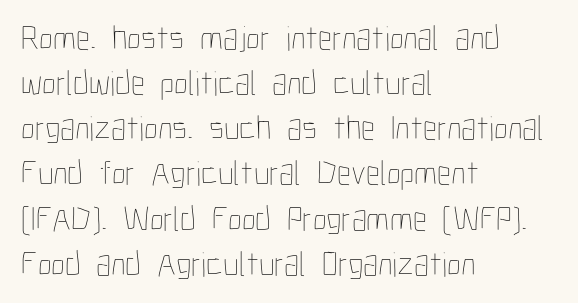
The image shows 35 px thin, condensed type, upright; set left-aligned, normal line spacing (1.29x), normal letter spacing, not underlined; low stroke contrast and a medium x-height.
